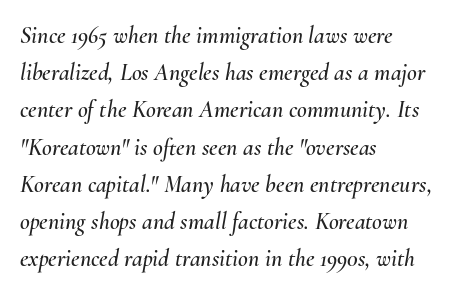
The image shows 24 px text type, italic (leaning right); set left-aligned, normal line spacing (1.55x), normal letter spacing, not underlined.
